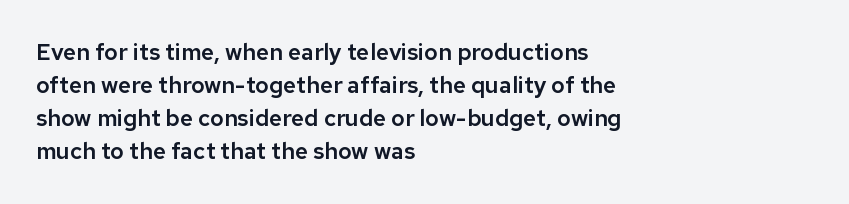
The block of text has a typical density, with ordinary space between rows. Tracking here is standard; glyphs follow each other at the usual distance. The strip under each line holds only bare page. The lettering holds an erect, upright posture throughout. Teacher's note: observe the even left margin — that is flush-left alignment.
